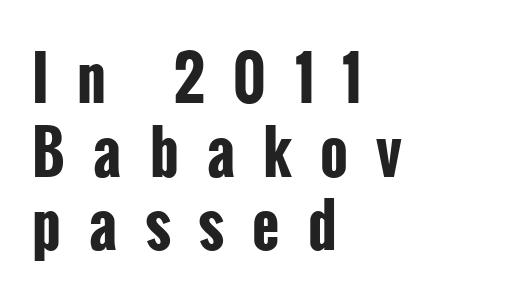
Summary of weight: heavy, a full bold. Lines of text with bare space underneath. A typesetter would call this proportional, since set widths differ per character. What stands out about the letter spacing? Its width — letters are far apart.
